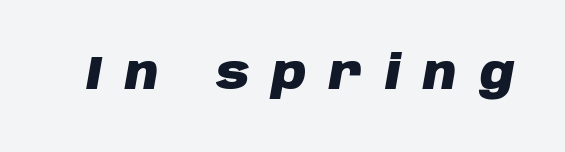
Compared with typical body copy, the letter spacing here is much looser. A dark, heavy texture on the line: the type is bold. Is the type slanted? Yes — the strokes lean at a clear angle. The string is rendered with underlining switched off. Think of a printed novel: that variable character pitch is what you see here.
